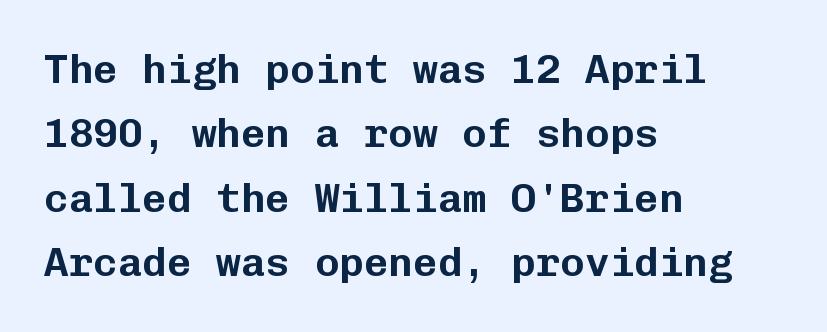
You can tell from the bare stems that sans-serif type was used. Compared with typical paragraphs, the rows here are spaced about the same. The tracking reads as untouched default to a designer's eye. Is this a fixed-width face? Yes — each glyph sits in an identical cell. Quick note: not italic, upright. The paragraph has a hard left edge and a soft right edge.
